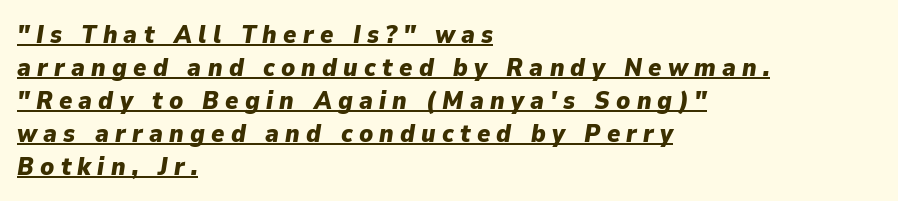
{"italic": "yes", "lean": "right", "slant_degrees": 9, "bold": "yes", "underline": "yes", "align": "left", "line_spacing": "normal", "line_spacing_ratio": 1.32, "letter_spacing": "wide", "letter_spacing_em": 0.25, "glyph_px": 25}
